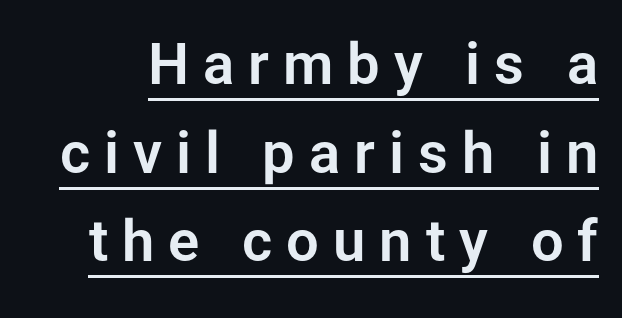
The image shows 58 px sans-serif type, upright; set normal line spacing (1.53x), unusually wide letter spacing (+0.24 em), underlined; low stroke contrast and a medium x-height.
